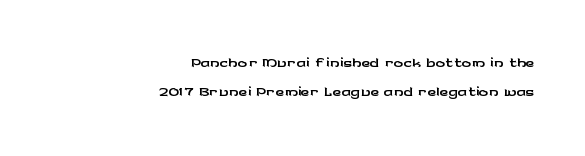
What stands out about the letter spacing? Nothing — it is the standard amount. The font's upright variant was chosen for this text. If you drew a ruler down the right edge, every line would touch it. Descender tails drop into unmarked territory.
